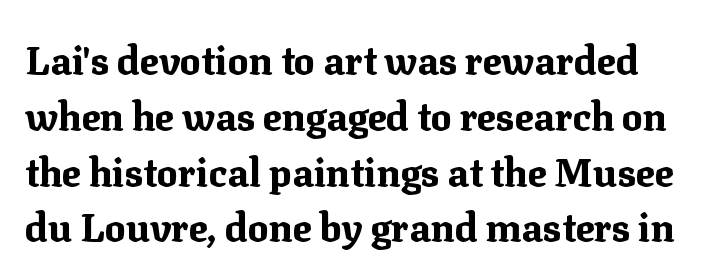
{"serif": "yes", "italic": "no", "bold": "yes", "weight": "bold", "width": "normal", "stroke_contrast": "medium", "x_height": "medium", "monospaced": "no", "underline": "no", "line_spacing": "normal", "line_spacing_ratio": 1.43, "letter_spacing": "normal", "letter_spacing_em": 0.0, "glyph_px": 39}
